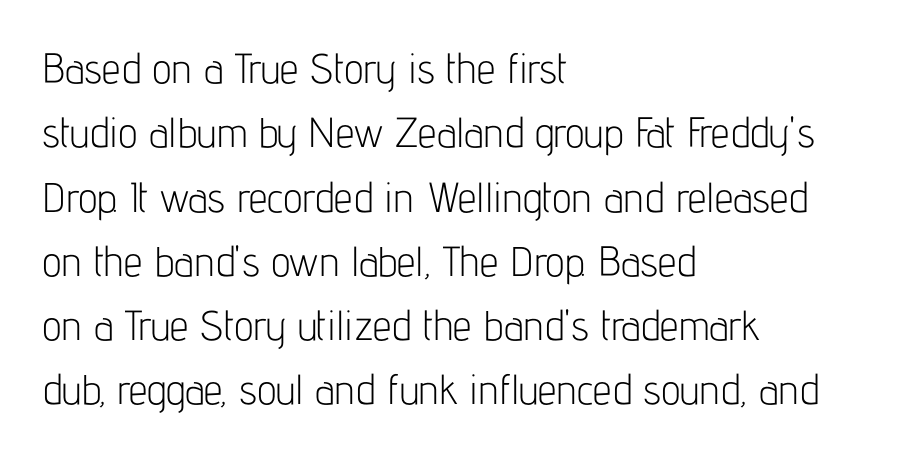
{"serif": "no", "italic": "no", "bold": "no", "weight": "light", "width": "condensed", "stroke_contrast": "low", "x_height": "medium", "monospaced": "no", "underline": "no", "align": "left", "line_spacing": "normal", "line_spacing_ratio": 1.53, "letter_spacing": "normal", "letter_spacing_em": 0.0, "glyph_px": 42}
